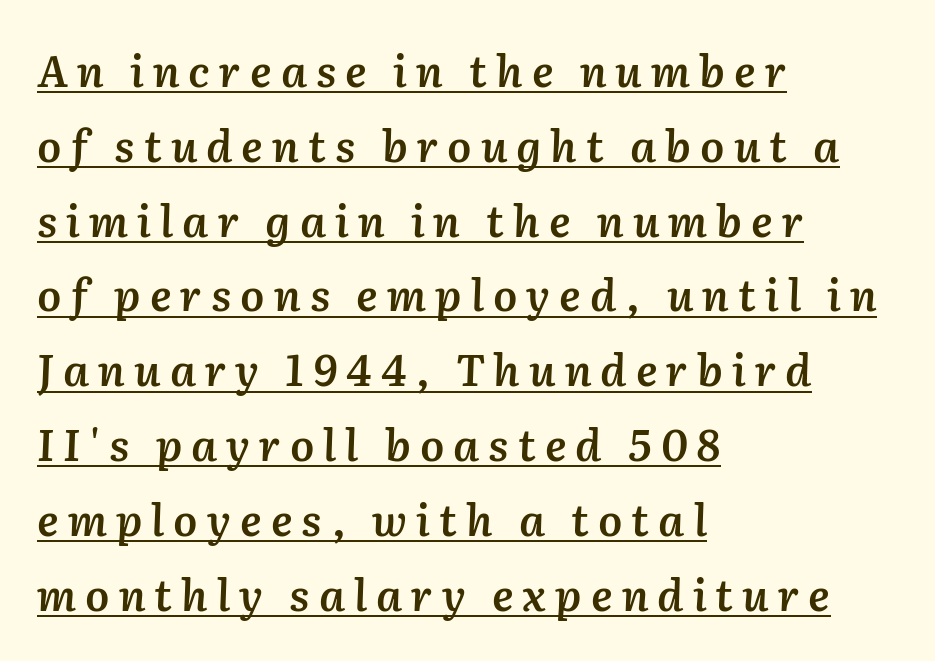
Teacher's note: observe the even left margin — that is flush-left alignment. This is the in-between weight designers call semibold or demi. Has an underline been added? It has. Varying glyph widths throughout — classic text-font behaviour. Italic: yes, the glyphs are oblique.
